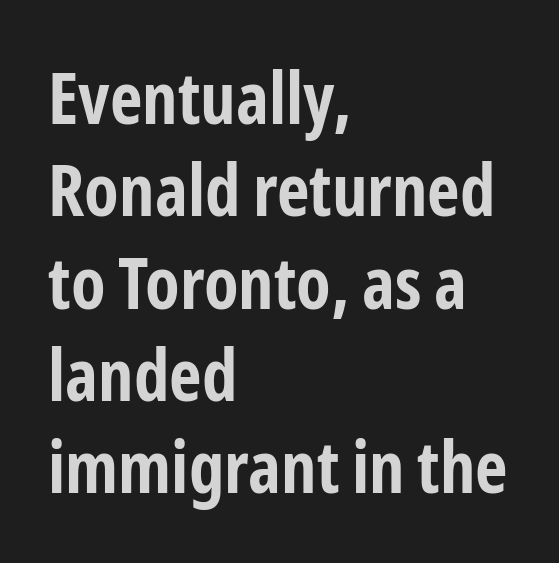
Every row of glyphs begins at an identical x-position on the left. Designer's note — italics off, roman on. Look at the bottom of the vertical strokes: they stop flat, with no serifs. The designer left line spacing at the default.
